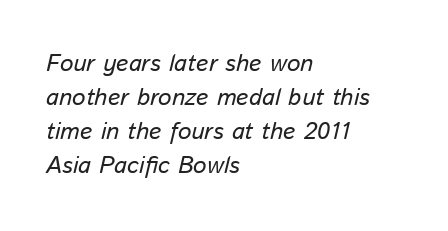
The image shows 24 px text type, italic (leaning right); set left-aligned, normal line spacing (1.42x), normal letter spacing, not underlined.
